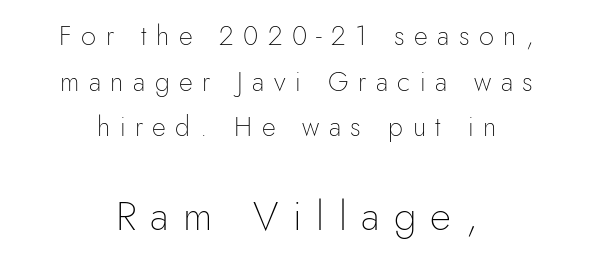
The image shows 41 px thin sans-serif type, upright; set centered, normal line spacing (1.69x), unusually wide letter spacing (+0.35 em), not underlined; the second (bottom) block is 1.52x larger; low stroke contrast and a small x-height.
